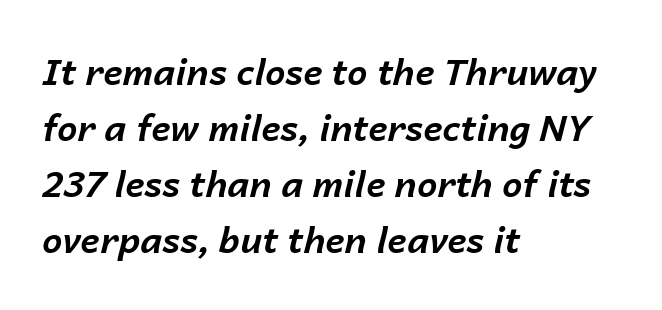
Q: Is the text bold? A: Yes.
Q: Is the text italic (slanted)? A: Yes, it leans right by about 14 degrees.
Q: Is the text underlined? A: No.
Q: How is the paragraph aligned? A: Left-aligned.
Q: Is the spacing between letters normal or unusually wide? A: Normal.
Q: Is the spacing between lines tight, normal or loose? A: Normal.
Q: Width (condensed, normal, or wide)? A: Normal.
Q: Stroke contrast? A: Low.
Q: x-height? A: Medium.
Q: Monospaced? A: No.
